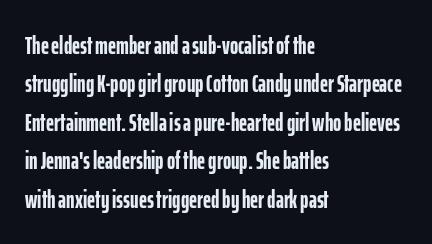
Here the glyphs are tracked normally, forming tight word shapes. Does the weight exceed regular? Yes, all the way to bold. The text block is weighted toward the left margin, trailing off unevenly rightward. Style check: upright. Notice how descenders clear the ascenders below comfortably — that's standard leading. Glance below the letters and you will spot only blank space.
